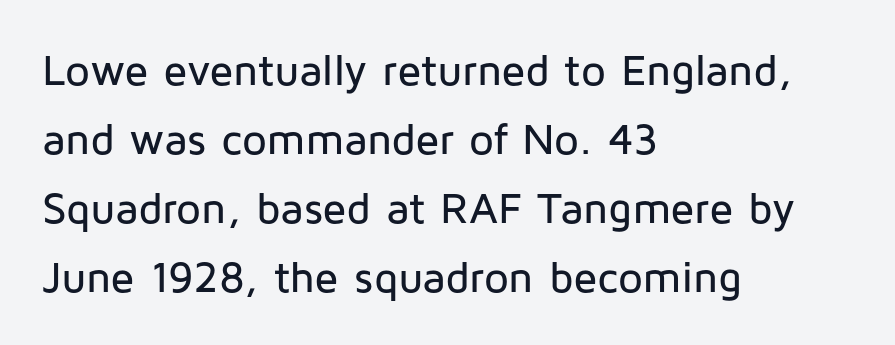
{"serif": "no", "italic": "no", "width": "normal", "stroke_contrast": "low", "x_height": "medium", "monospaced": "no", "underline": "no", "align": "left", "line_spacing": "normal", "line_spacing_ratio": 1.57, "letter_spacing": "normal", "letter_spacing_em": 0.0, "glyph_px": 44}
